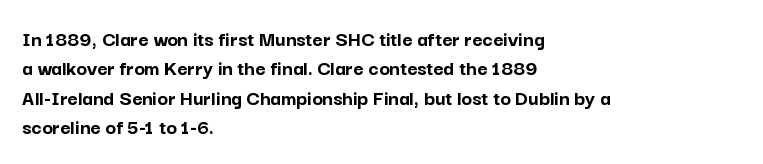
{"italic": "no", "bold": "yes", "underline": "no", "align": "left", "line_spacing": "normal", "line_spacing_ratio": 1.34, "letter_spacing": "normal", "letter_spacing_em": 0.0, "glyph_px": 22}
